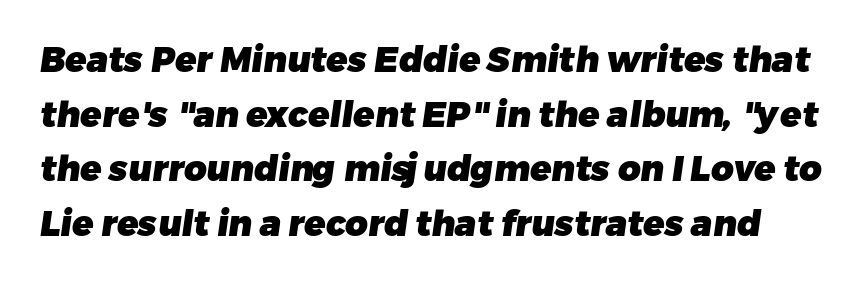
Q: Is the text bold? A: Yes.
Q: Is the typeface a serif or a sans-serif typeface? A: Sans-serif.
Q: Is the text underlined? A: No.
Q: Is the spacing between letters normal or unusually wide? A: Normal.
Q: Is the spacing between lines tight, normal or loose? A: Normal.
Q: Width (condensed, normal, or wide)? A: Normal.
Q: Stroke contrast? A: Low.
Q: x-height? A: Medium.
Q: Monospaced? A: No.
